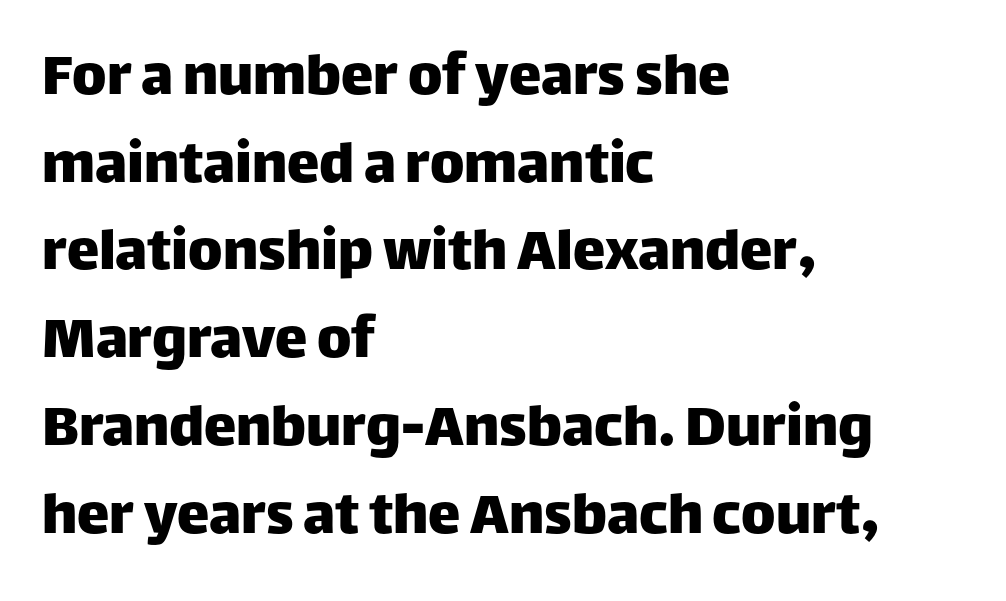
The image shows 65 px sans-serif type, upright; set left-aligned, normal line spacing (1.35x), normal letter spacing, not underlined; low stroke contrast and a large x-height.
